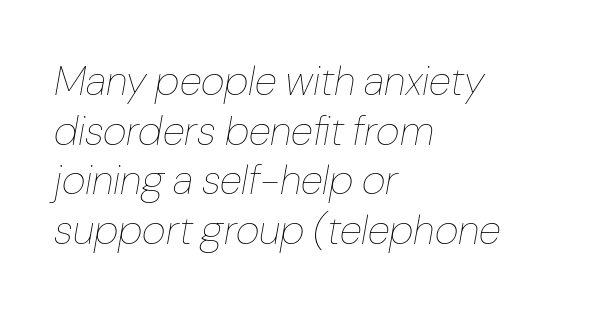
{"italic": "yes", "lean": "right", "slant_degrees": 10, "bold": "no", "weight": "thin", "width": "normal", "stroke_contrast": "low", "x_height": "medium", "monospaced": "no", "underline": "no", "align": "left", "line_spacing_ratio": 1.21, "letter_spacing": "normal", "letter_spacing_em": 0.0, "glyph_px": 41}
